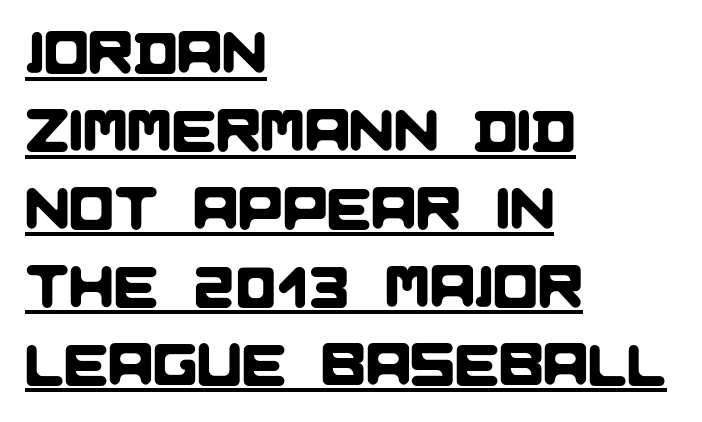
The image shows 59 px sans-serif type; set left-aligned, normal line spacing (1.32x), normal letter spacing, underlined; low stroke contrast and a large x-height.
